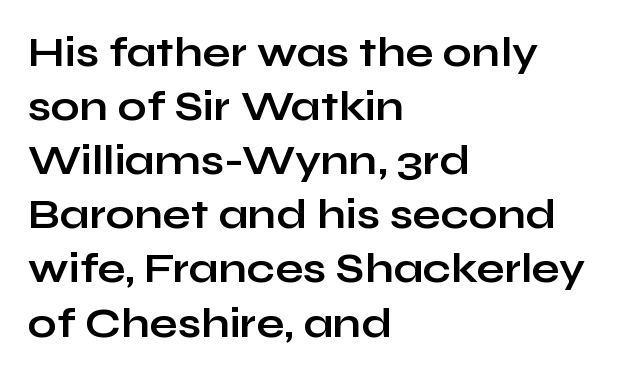
The rag falls on the right side of this text block. The sample has been set heavy, in full bold. The characters display no serif detailing; their extremities are plain. The glyphs are unaccompanied by any horizontal stroke below them.
